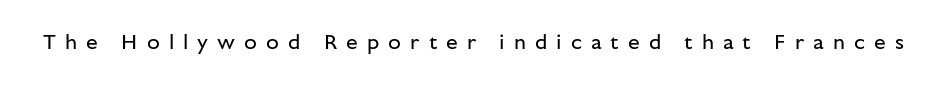
{"italic": "no", "bold": "no", "underline": "no", "letter_spacing": "wide", "letter_spacing_em": 0.43, "glyph_px": 21}
